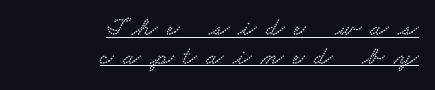
The image shows 26 px text type; set right-aligned, tight line spacing (1.11x), unusually wide letter spacing (+0.37 em), underlined.
